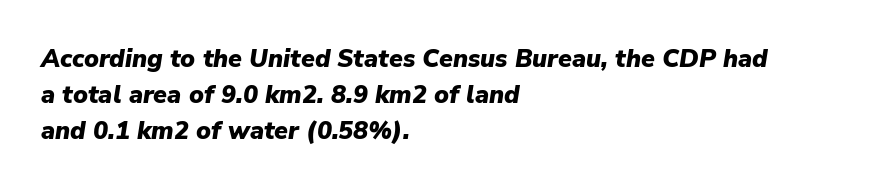
Spacing between characters is what you'd get straight out of the box. The string is rendered with underlining switched off. The lines in this sample share a left origin and differ only in where they stop. Weight check: bold — yes, fully. The letters are slanted; this is an italic face.
